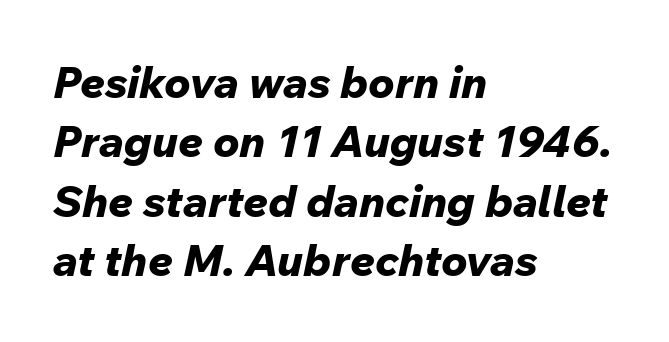
Underline: absent. Spacing between characters is what you'd get straight out of the box. In terms of leading, this rendering sits right in the middle. Is this a fixed-width face? No — the glyphs have proportional, varying widths.
